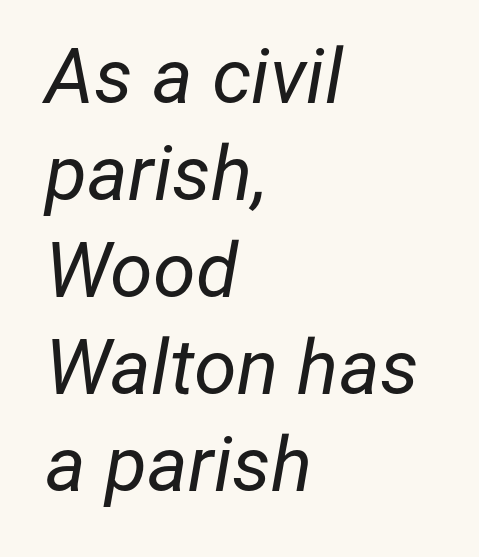
The image shows 77 px regular-weight type, italic (leaning right); set left-aligned, normal line spacing (1.26x), normal letter spacing, not underlined; low stroke contrast and a medium x-height.
